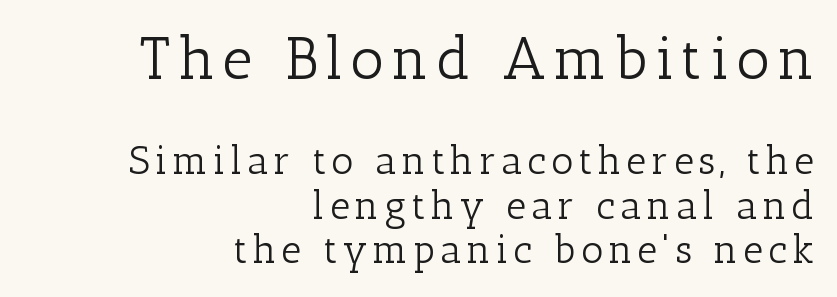
Yep, those are serifs on the letters. The axis of the letterforms is exactly vertical. Larger block? The one above; the one below is distinctly smaller. You could barely slide anything between these rows. Line endings align vertically; line beginnings do not.
